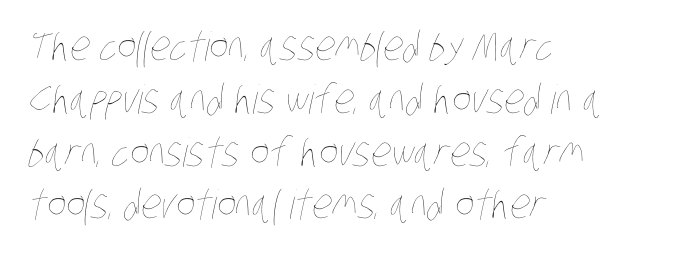
The space between consecutive lines is moderate. These lines are rendered in a variable-pitch font. Spacing between characters is what you'd get straight out of the box. Teacher's note: observe the even left margin — that is flush-left alignment. A quiet, ordinary-to-light weight characterises the typeface. Letters rest on an invisible, unmarked baseline.
